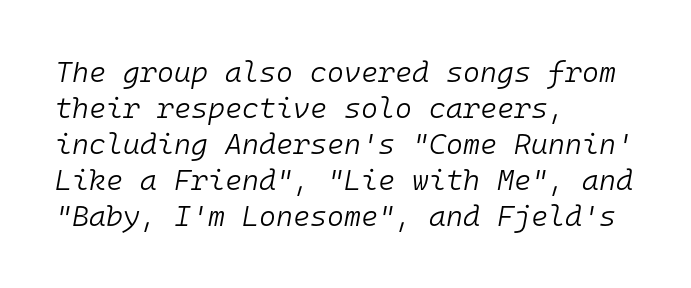
The image shows 29 px light type, italic (leaning right), monospaced; set left-aligned, line spacing 1.24x, normal letter spacing, not underlined; low stroke contrast and a medium x-height.
